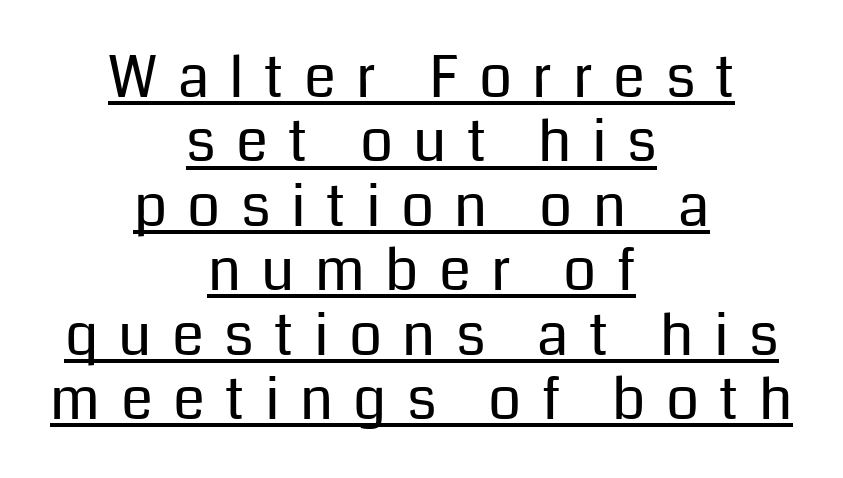
The image shows 58 px regular-weight sans-serif type, upright; set centered, tight line spacing (1.11x), unusually wide letter spacing (+0.35 em), underlined; low stroke contrast and a medium x-height.
